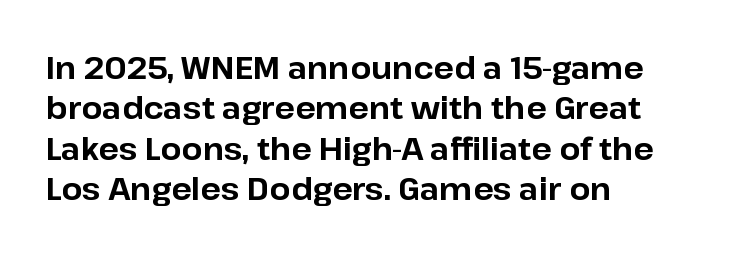
The image shows 30 px bold sans-serif type, upright; set left-aligned, normal line spacing (1.35x), normal letter spacing, not underlined; low stroke contrast and a medium x-height.
